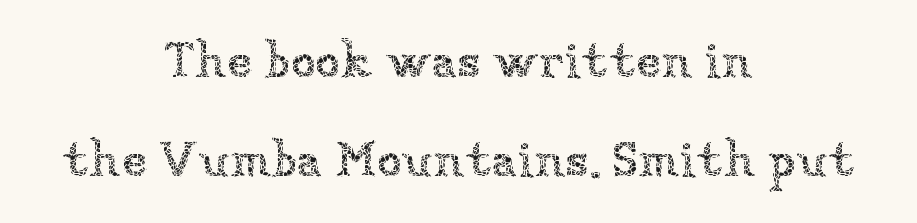
{"italic": "no", "bold": "no", "weight": "thin", "width": "normal", "stroke_contrast": "low", "x_height": "medium", "monospaced": "no", "underline": "no", "align": "center", "line_spacing": "loose", "line_spacing_ratio": 1.94, "letter_spacing": "normal", "letter_spacing_em": 0.0, "glyph_px": 51}
